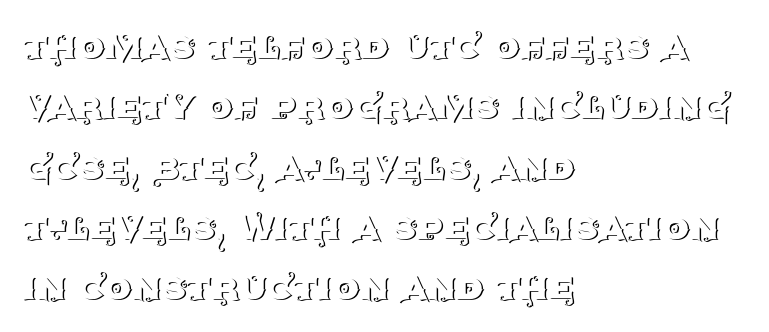
Q: Is the text bold? A: No.
Q: Is the text italic (slanted)? A: No, it is upright.
Q: Is the typeface a serif or a sans-serif typeface? A: Serif.
Q: Is the text underlined? A: No.
Q: How is the paragraph aligned? A: Left-aligned.
Q: Is the spacing between letters normal or unusually wide? A: Normal.
Q: Is the spacing between lines tight, normal or loose? A: Normal.
Q: Width (condensed, normal, or wide)? A: Normal.
Q: Stroke contrast? A: Medium.
Q: x-height? A: Large.
Q: Monospaced? A: No.
